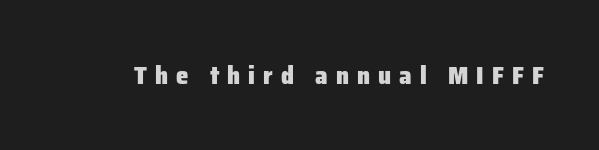
The image shows 25 px bold type, upright; set unusually wide letter spacing (+0.32 em), not underlined.
